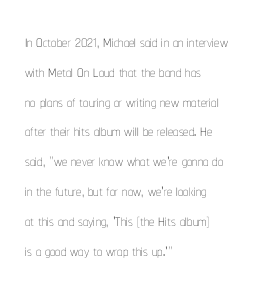
{"italic": "no", "bold": "no", "underline": "no", "align": "left", "line_spacing": "normal", "line_spacing_ratio": 1.42, "letter_spacing": "normal", "letter_spacing_em": 0.0, "glyph_px": 21}
